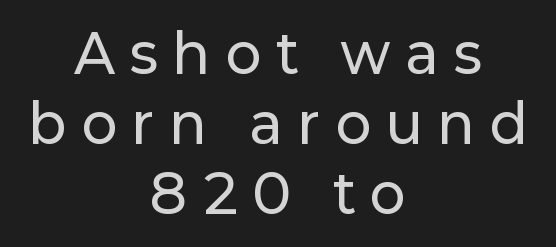
{"serif": "no", "italic": "no", "width": "normal", "stroke_contrast": "low", "x_height": "medium", "monospaced": "no", "underline": "no", "align": "center", "line_spacing": "normal", "line_spacing_ratio": 1.32, "letter_spacing": "wide", "letter_spacing_em": 0.3, "glyph_px": 53}
